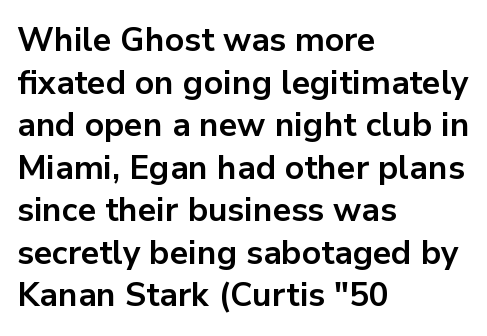
Characters remain perfectly vertical along every line. Observe the ordinary spacing: letters are neighbours, not strangers. Bold? Absolutely — the strokes are thick and heavy. In terms of letterform style, serifs are entirely absent. These lines are set flush left with a ragged right edge.
